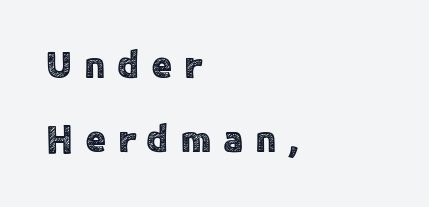
Q: Is the text italic (slanted)? A: No, it is upright.
Q: Is the typeface a serif or a sans-serif typeface? A: Sans-serif.
Q: Is the text underlined? A: No.
Q: How is the paragraph aligned? A: Left-aligned.
Q: Is the spacing between letters normal or unusually wide? A: Unusually wide.
Q: Is the spacing between lines tight, normal or loose? A: Loose.
Q: Width (condensed, normal, or wide)? A: Normal.
Q: x-height? A: Medium.
Q: Monospaced? A: No.
